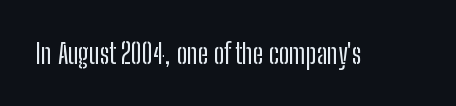
{"serif": "no", "italic": "no", "width": "condensed", "stroke_contrast": "low", "x_height": "medium", "monospaced": "no", "underline": "no", "letter_spacing": "normal", "letter_spacing_em": 0.0, "glyph_px": 28}
